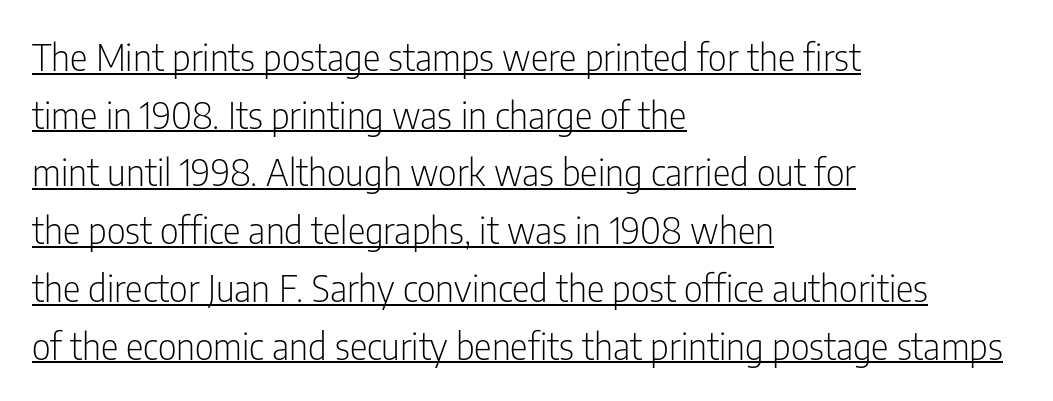
The text was rendered using a sans face with plain stroke endings. The block of text has a typical density, with ordinary space between rows. These lines were composed using upright roman letters. The rag falls on the right side of this text block. Is this a fixed-width face? No — the glyphs have proportional, varying widths. Here the glyphs are tracked normally, forming tight word shapes.
